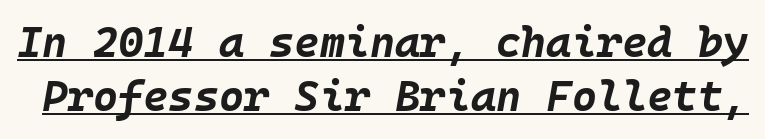
What decoration does the sample have? An underline. If you drew a line through each stem, it would be angled. Look at the stroke-to-counter ratio: heavy, a bold. How would I describe the line gaps? Plain and ordinary. Compared with typical body copy, the letter spacing here is the same.
